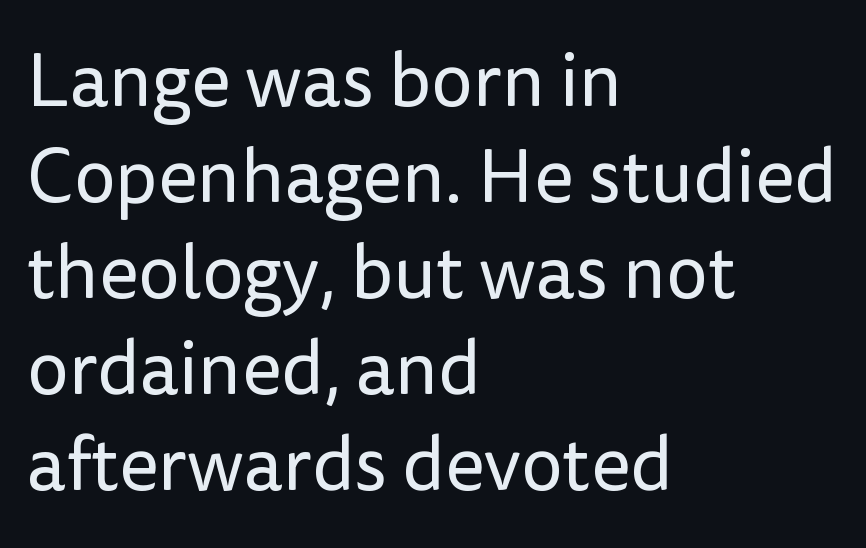
Vertical spacing — default. You could not count columns in this text — the font is proportionally spaced. The type family on display is of the sans-serif kind. The characters are drawn with everyday or finer stroke widths.
